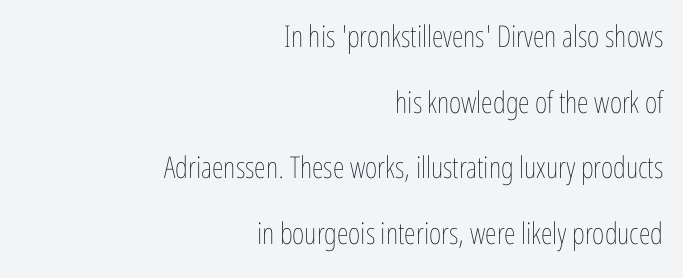
The typography opts for an upright posture over an oblique one. Each stroke keeps to a modest, everyday thickness or less. Think of a printed novel: that variable character pitch is what you see here. Horizontal bands of white between lines are thick stripes. Glyph-to-glyph distance matches everyday printed text. Quick note: underline off.
